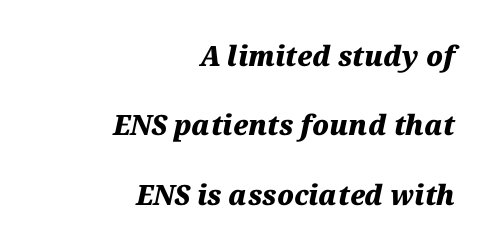
Q: Is the text bold? A: Yes.
Q: Is the text italic (slanted)? A: Yes, it leans right by about 12 degrees.
Q: Is the text underlined? A: No.
Q: How is the paragraph aligned? A: Right-aligned.
Q: Is the spacing between letters normal or unusually wide? A: Normal.
Q: Is the spacing between lines tight, normal or loose? A: Loose.
Q: Width (condensed, normal, or wide)? A: Normal.
Q: Stroke contrast? A: Medium.
Q: x-height? A: Medium.
Q: Monospaced? A: No.
